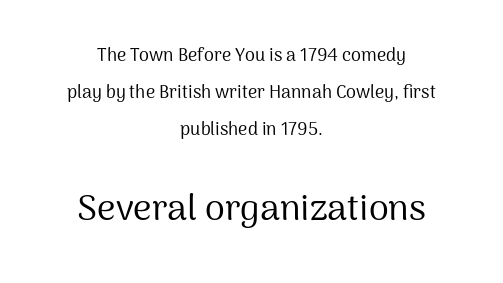
The image shows 36 px regular-weight sans-serif type, upright; set centered, loose line spacing (2.06x), normal letter spacing, not underlined; the second (bottom) block is 2.0x larger; medium stroke contrast and a medium x-height.
